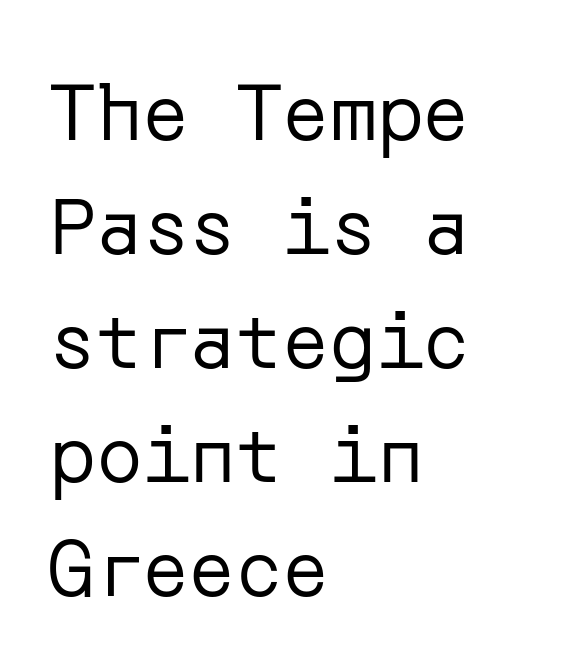
Letters have the restrained weight of plain body copy at most. Every row of glyphs begins at an identical x-position on the left. A sans-serif font was chosen for this passage. The specimen reads as upright at a glance.
